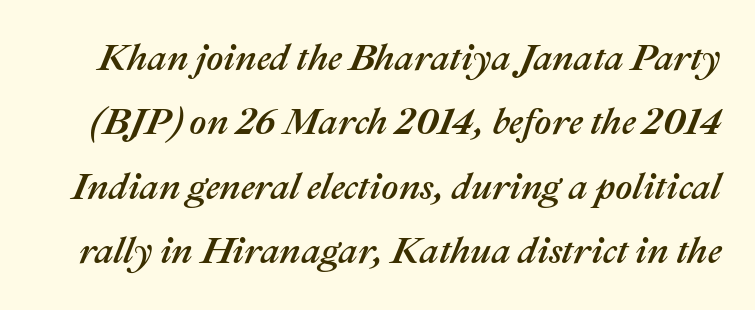
Q: Is the text italic (slanted)? A: Yes, it leans right by about 22 degrees.
Q: Is the text underlined? A: No.
Q: Is the spacing between letters normal or unusually wide? A: Normal.
Q: Width (condensed, normal, or wide)? A: Normal.
Q: Stroke contrast? A: Medium.
Q: x-height? A: Medium.
Q: Monospaced? A: No.
